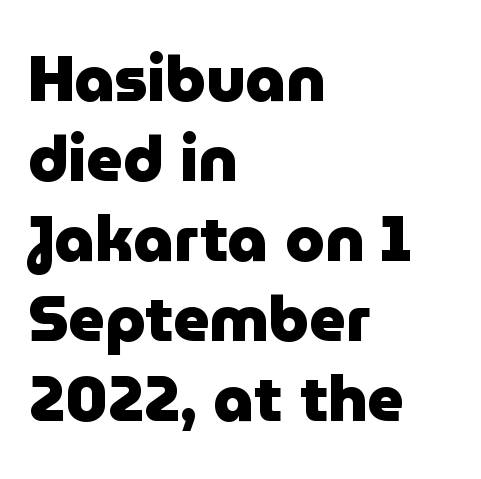
{"serif": "no", "italic": "no", "bold": "yes", "weight": "heavy", "width": "normal", "stroke_contrast": "low", "x_height": "medium", "monospaced": "no", "underline": "no", "align": "left", "line_spacing": "normal", "line_spacing_ratio": 1.27, "letter_spacing": "normal", "letter_spacing_em": 0.0, "glyph_px": 63}
